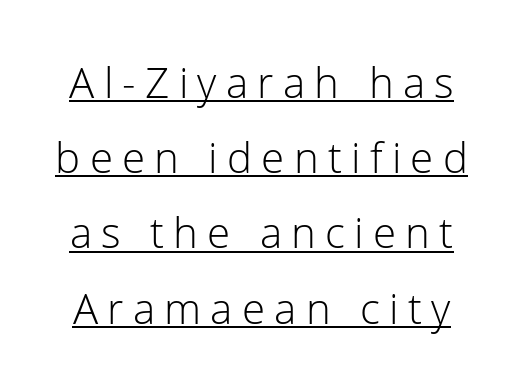
The image shows 42 px light sans-serif type, upright; set line spacing 1.79x, unusually wide letter spacing (+0.22 em), underlined; low stroke contrast and a medium x-height.
